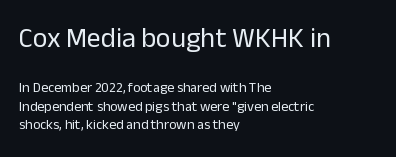
{"serif": "no", "italic": "no", "bold": "no", "weight": "regular", "width": "normal", "stroke_contrast": "low", "x_height": "medium", "monospaced": "no", "underline": "no", "align": "left", "line_spacing": "normal", "line_spacing_ratio": 1.32, "letter_spacing": "normal", "letter_spacing_em": 0.0, "larger_block": "first", "size_ratio": 2.0, "glyph_px": 28}
